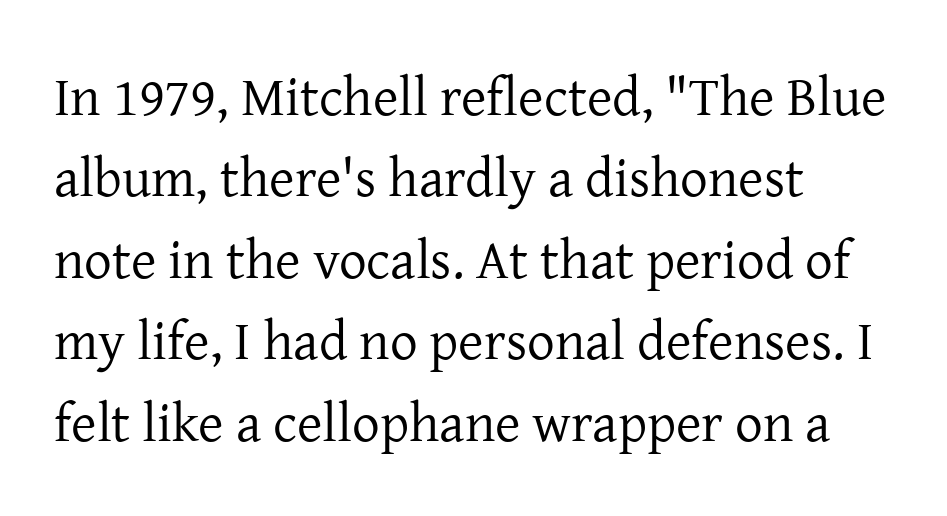
The image shows 55 px regular-weight serif type, upright; set left-aligned, normal line spacing (1.48x), normal letter spacing, not underlined; low stroke contrast and a medium x-height.
